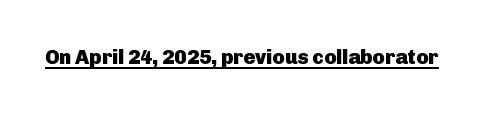
Q: Is the text bold? A: Yes.
Q: Is the text italic (slanted)? A: No, it is upright.
Q: Is the text underlined? A: Yes.
Q: Is the spacing between letters normal or unusually wide? A: Normal.
